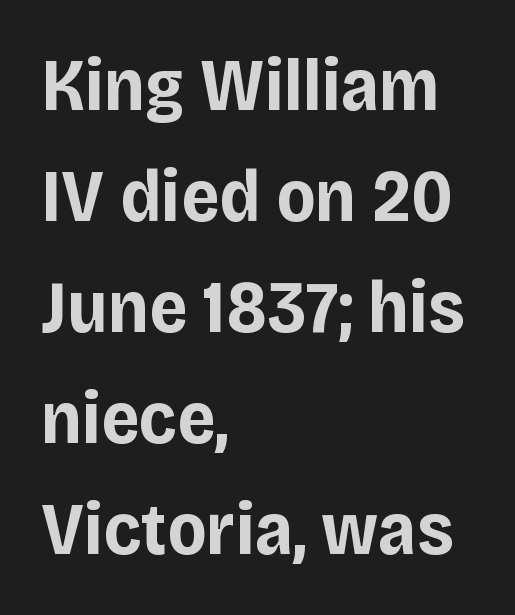
Upright lettering throughout. The passage shown is typed in a proportional face where columns would drift. Honestly, the letter spacing is just normal — you wouldn't notice it. Does the leading feel generous? No, just average. This sample uses a sans-serif face.
